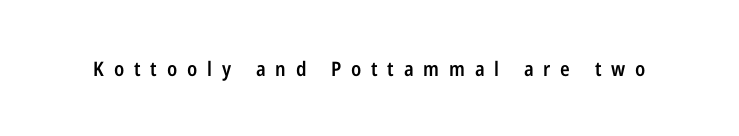
Caption: semibold face, moderately heavy strokes. The horizontal fit of the characters is loose and conspicuously gappy. Rendered with straight, roman letterforms. The string is rendered with underlining switched off.
